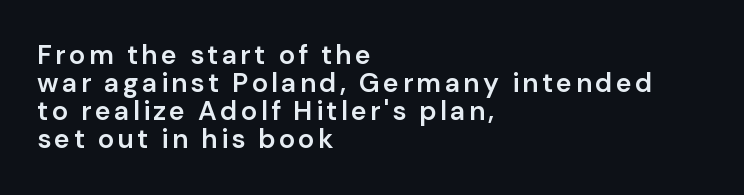
The paragraph shown leans on its left margin. On the weight axis this lands at semibold, roughly 600. Nope, not italic — everything's standing straight. The words here are not underlined.
